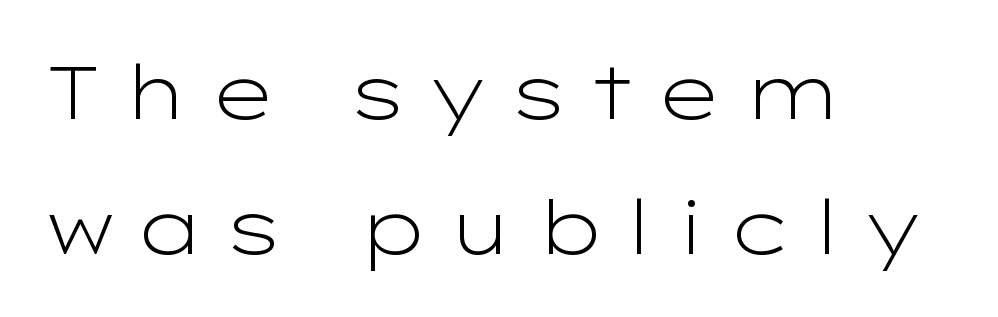
The image shows 75 px light, wide sans-serif type, upright; set left-aligned, line spacing 1.8x, unusually wide letter spacing (+0.23 em), not underlined; low stroke contrast and a medium x-height.
